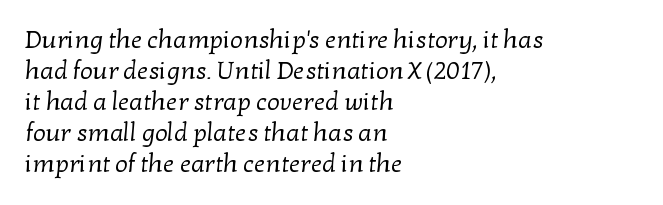
The image shows 25 px text type; set left-aligned, line spacing 1.24x, normal letter spacing, not underlined.
